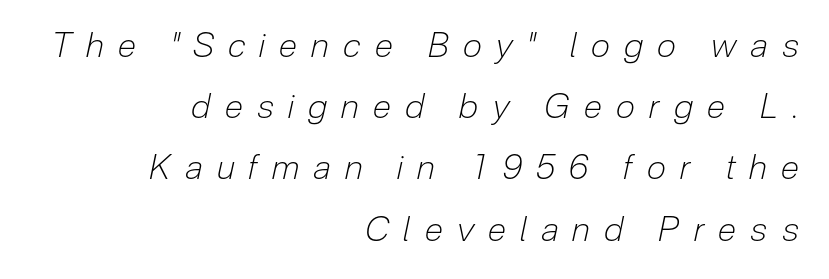
Q: Is the text bold? A: No.
Q: Is the text italic (slanted)? A: Yes, it leans right by about 12 degrees.
Q: Is the text underlined? A: No.
Q: How is the paragraph aligned? A: Right-aligned.
Q: Is the spacing between letters normal or unusually wide? A: Unusually wide.
Q: Width (condensed, normal, or wide)? A: Condensed.
Q: Stroke contrast? A: Low.
Q: x-height? A: Medium.
Q: Monospaced? A: No.
